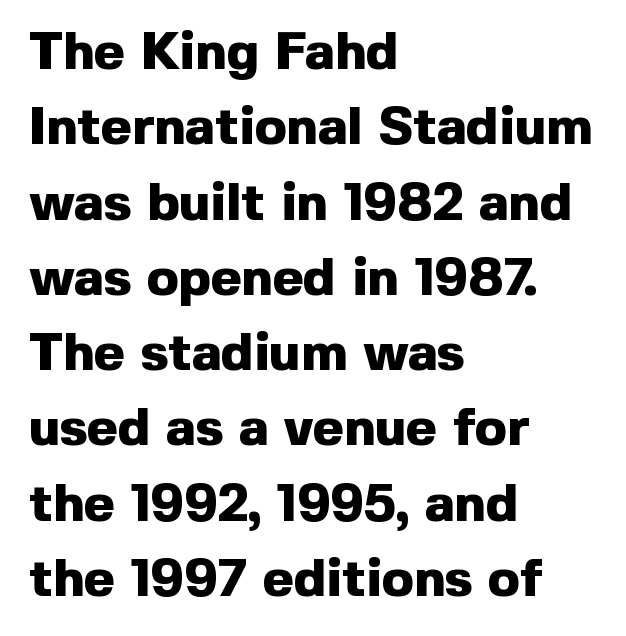
The image shows 53 px heavy sans-serif type, upright; set left-aligned, normal line spacing (1.42x), normal letter spacing, not underlined; a medium x-height.
